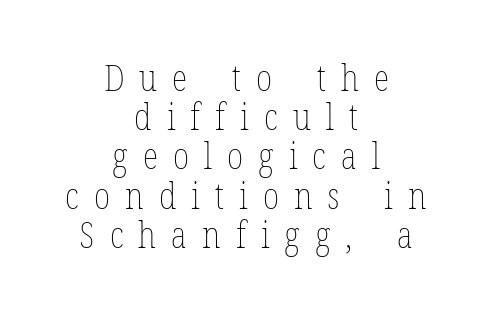
These lines huddle together more closely than default settings would place them. Proportional: the letters do not fall into vertical columns. The gaps between neighbouring characters are conspicuously large. Letters have the restrained weight of plain body copy at most. Is there any slant? The stems are plumb. Underlining? Definitely not there.
